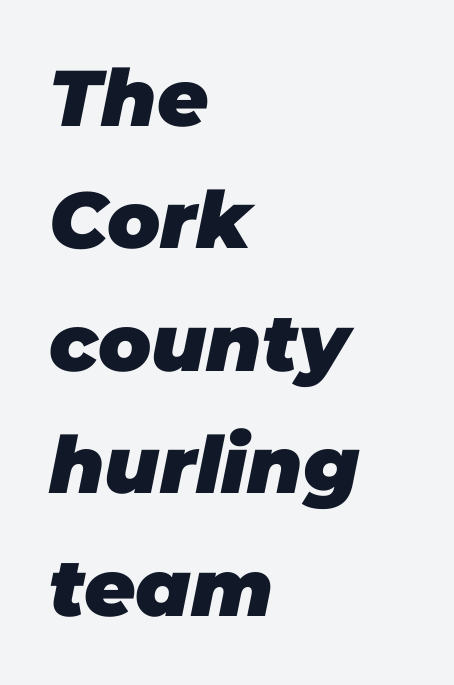
Weight: bold. Nobody touched the tracking dial on this one. The passage shown is not underscored anywhere. The designer left line spacing at the default.
